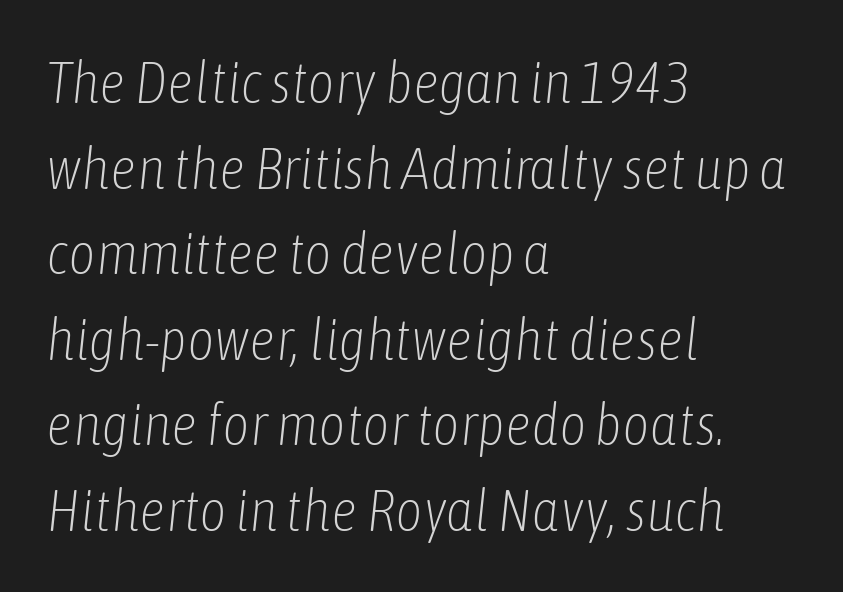
Q: Is the text bold? A: No.
Q: Is the text italic (slanted)? A: Yes, it leans right by about 6 degrees.
Q: Is the text underlined? A: No.
Q: How is the paragraph aligned? A: Left-aligned.
Q: Is the spacing between letters normal or unusually wide? A: Normal.
Q: Is the spacing between lines tight, normal or loose? A: Normal.
Q: Width (condensed, normal, or wide)? A: Condensed.
Q: Stroke contrast? A: Low.
Q: x-height? A: Medium.
Q: Monospaced? A: No.
